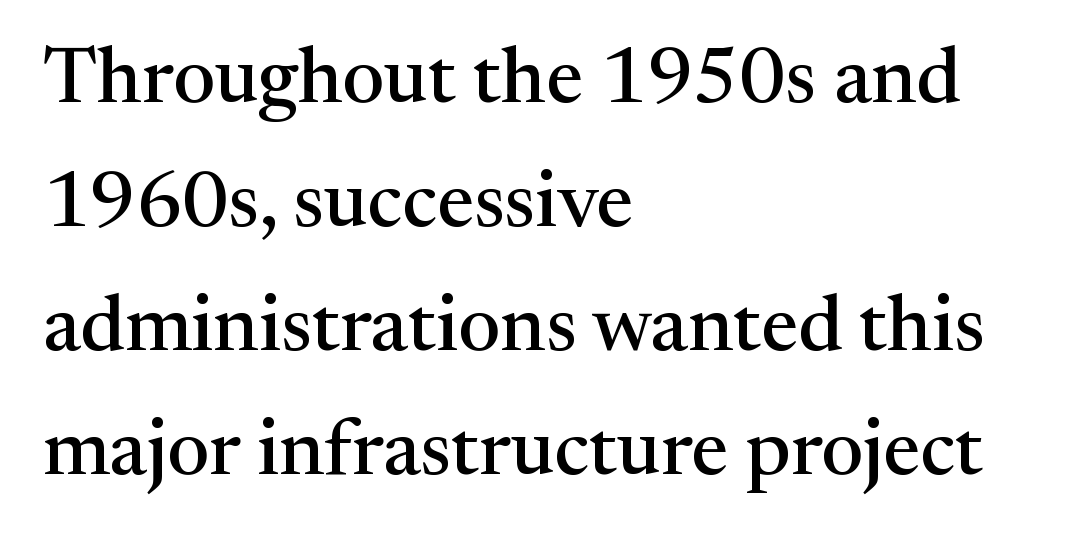
Q: Is the text italic (slanted)? A: No, it is upright.
Q: Is the typeface a serif or a sans-serif typeface? A: Serif.
Q: Is the text underlined? A: No.
Q: How is the paragraph aligned? A: Left-aligned.
Q: Is the spacing between letters normal or unusually wide? A: Normal.
Q: Is the spacing between lines tight, normal or loose? A: Normal.
Q: Width (condensed, normal, or wide)? A: Normal.
Q: Stroke contrast? A: Medium.
Q: x-height? A: Medium.
Q: Monospaced? A: No.
